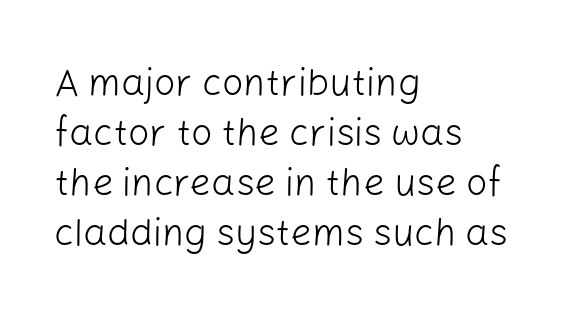
The ragged edge is on the right, which tells us the setting is flush left. Here the designer chose a conventional face with non-uniform glyph widths. This rendering employs a face without finishing strokes, i.e., a sans-serif. Does the lettering tilt? It doesn't — this is upright. Honestly, the row spacing looks completely unremarkable. The space beneath each line is pristine and unruled.
